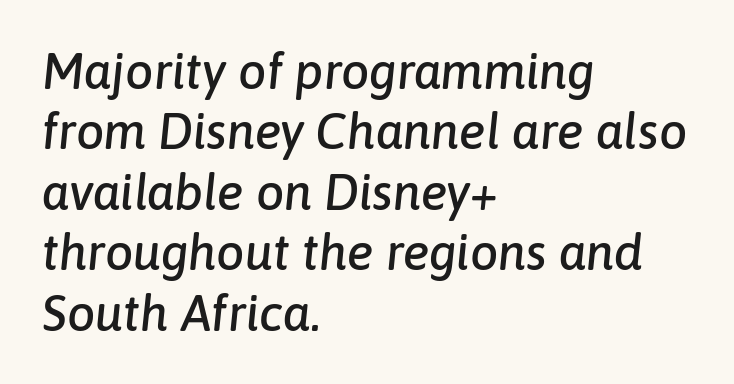
{"italic": "yes", "lean": "right", "slant_degrees": 6, "width": "normal", "stroke_contrast": "low", "x_height": "medium", "monospaced": "no", "underline": "no", "align": "left", "line_spacing_ratio": 1.21, "letter_spacing": "normal", "letter_spacing_em": 0.0, "glyph_px": 50}
